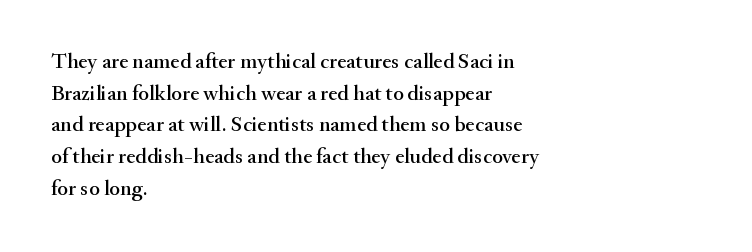
Q: Is the text italic (slanted)? A: No, it is upright.
Q: Is the text underlined? A: No.
Q: How is the paragraph aligned? A: Left-aligned.
Q: Is the spacing between letters normal or unusually wide? A: Normal.
Q: Is the spacing between lines tight, normal or loose? A: Normal.
